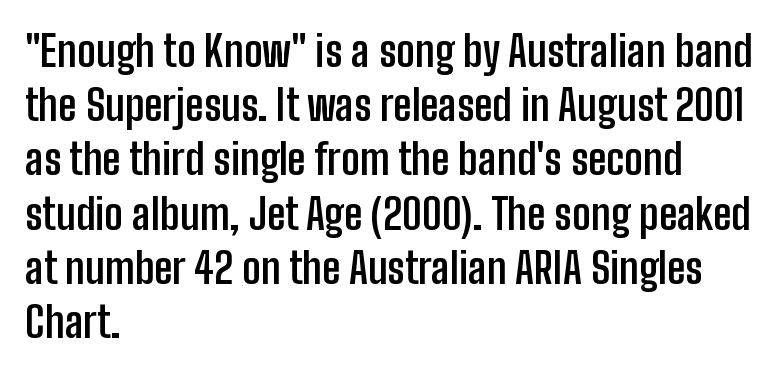
{"serif": "no", "italic": "no", "bold": "yes", "weight": "semibold", "width": "condensed", "stroke_contrast": "low", "x_height": "medium", "monospaced": "no", "underline": "no", "align": "left", "line_spacing": "normal", "line_spacing_ratio": 1.29, "letter_spacing": "normal", "letter_spacing_em": 0.0, "glyph_px": 42}
